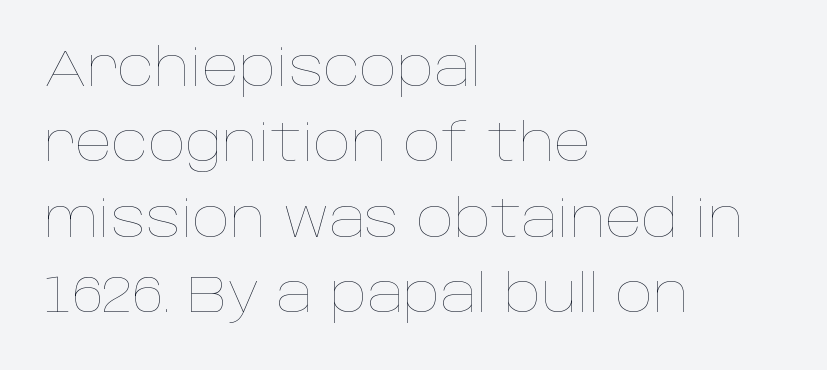
The letters advance in unequal steps, a hallmark of proportional type. The specimen reads as upright at a glance. Compared with typical body copy, the letter spacing here is the same. Does the leading feel generous? No, just average.
